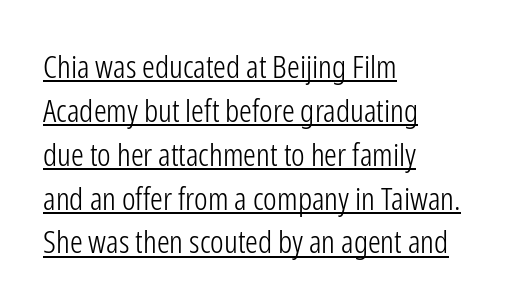
The image shows 32 px light, condensed sans-serif type, upright; set left-aligned, normal line spacing (1.37x), normal letter spacing, underlined; low stroke contrast and a medium x-height.
